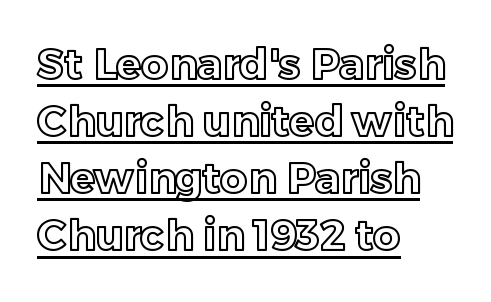
{"italic": "no", "width": "normal", "x_height": "medium", "monospaced": "no", "underline": "yes", "align": "left", "line_spacing": "normal", "line_spacing_ratio": 1.36, "letter_spacing": "normal", "letter_spacing_em": 0.0, "glyph_px": 42}
